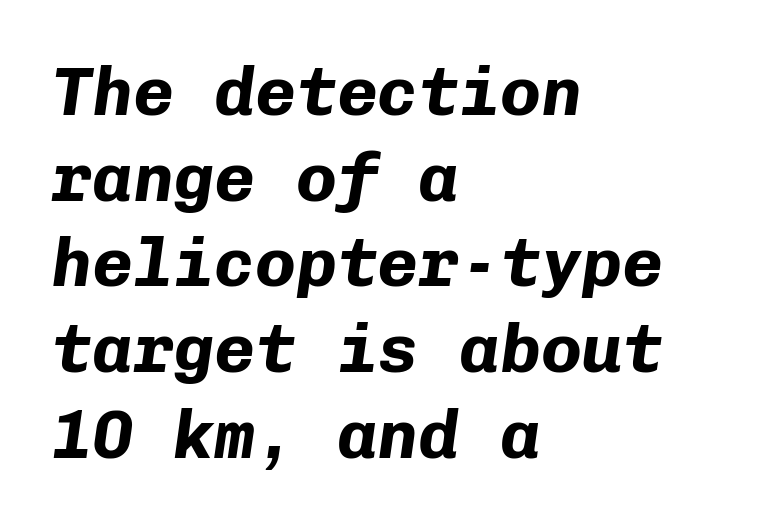
{"italic": "yes", "lean": "right", "slant_degrees": 8, "bold": "yes", "weight": "bold", "width": "normal", "stroke_contrast": "low", "x_height": "medium", "monospaced": "yes", "underline": "no", "align": "left", "line_spacing": "normal", "line_spacing_ratio": 1.26, "letter_spacing": "normal", "letter_spacing_em": 0.0, "glyph_px": 68}
